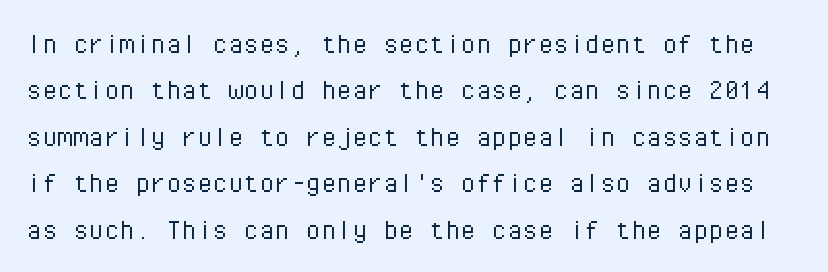
Q: Is the text bold? A: No.
Q: Is the text italic (slanted)? A: No, it is upright.
Q: Is the typeface a serif or a sans-serif typeface? A: Sans-serif.
Q: Is the text underlined? A: No.
Q: Is the spacing between letters normal or unusually wide? A: Normal.
Q: Is the spacing between lines tight, normal or loose? A: Normal.
Q: Width (condensed, normal, or wide)? A: Normal.
Q: Stroke contrast? A: Low.
Q: x-height? A: Medium.
Q: Monospaced? A: Yes.
